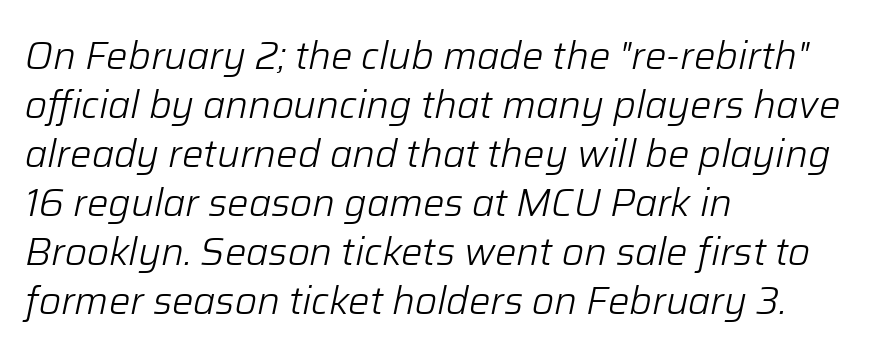
{"italic": "yes", "lean": "right", "slant_degrees": 12, "bold": "no", "weight": "light", "width": "normal", "stroke_contrast": "low", "x_height": "medium", "monospaced": "no", "underline": "no", "align": "left", "line_spacing": "normal", "line_spacing_ratio": 1.29, "letter_spacing": "normal", "letter_spacing_em": 0.0, "glyph_px": 38}
